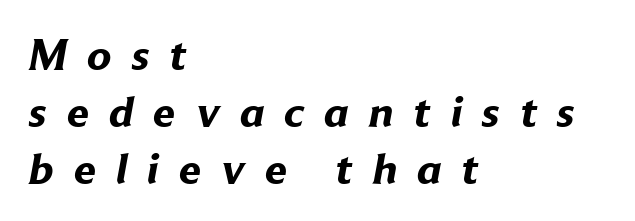
{"serif": "no", "bold": "yes", "weight": "bold", "width": "normal", "stroke_contrast": "low", "x_height": "medium", "monospaced": "no", "underline": "no", "align": "left", "line_spacing": "normal", "line_spacing_ratio": 1.29, "letter_spacing": "wide", "letter_spacing_em": 0.46, "glyph_px": 44}
